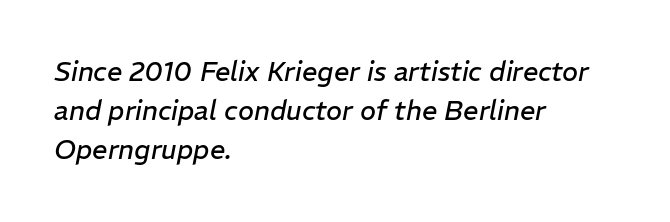
The image shows 27 px text type, italic (leaning right); set left-aligned, normal line spacing (1.45x), normal letter spacing, not underlined.
